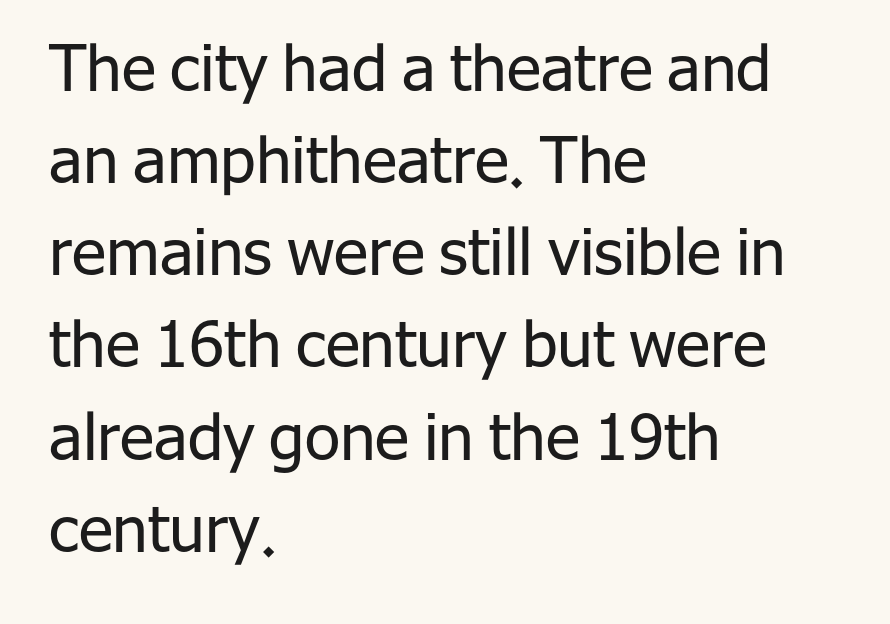
Q: Is the text bold? A: No.
Q: Is the text italic (slanted)? A: No, it is upright.
Q: Is the typeface a serif or a sans-serif typeface? A: Sans-serif.
Q: Is the text underlined? A: No.
Q: How is the paragraph aligned? A: Left-aligned.
Q: Is the spacing between letters normal or unusually wide? A: Normal.
Q: Is the spacing between lines tight, normal or loose? A: Normal.
Q: Width (condensed, normal, or wide)? A: Normal.
Q: Stroke contrast? A: Low.
Q: x-height? A: Medium.
Q: Monospaced? A: No.
